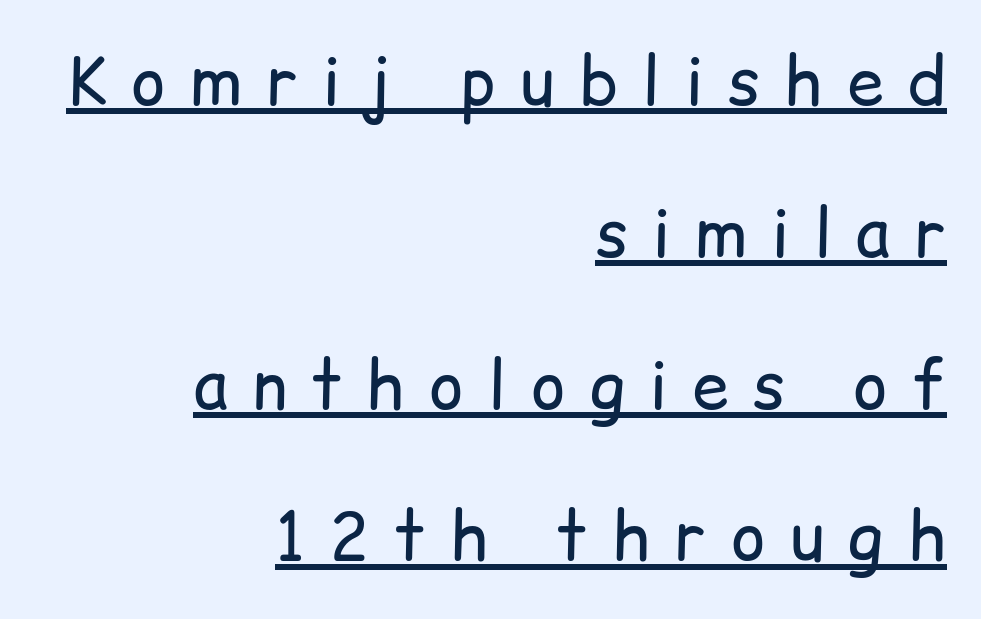
The image shows 66 px regular-weight sans-serif type, upright; set right-aligned, loose line spacing (2.3x), unusually wide letter spacing (+0.37 em), underlined; low stroke contrast and a medium x-height.
